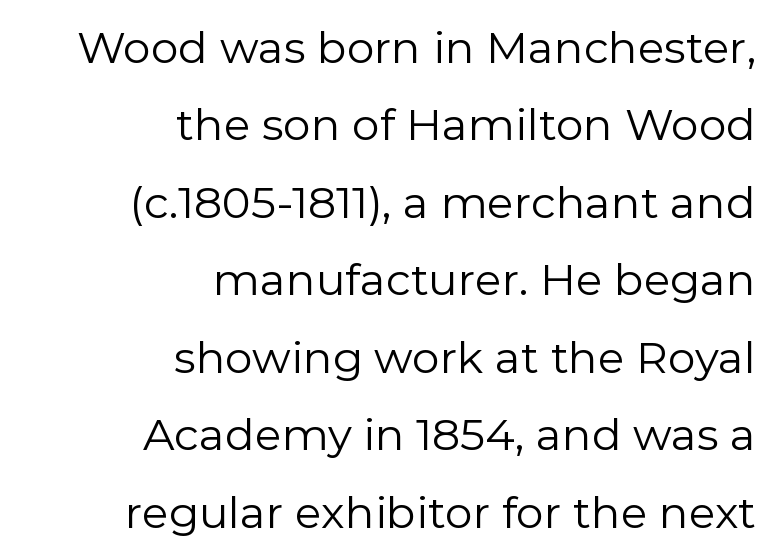
The line texture is even and compact thanks to regular tracking. Stroke thickness stays within the range of a standard reading face or lighter. This rendering employs a face without finishing strokes, i.e., a sans-serif. No word sits above an underline.
